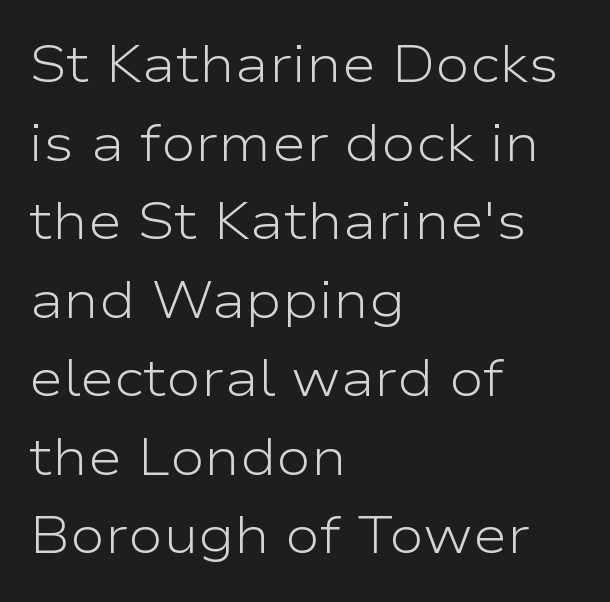
{"serif": "no", "italic": "no", "bold": "no", "weight": "light", "width": "wide", "stroke_contrast": "low", "x_height": "medium", "monospaced": "no", "underline": "no", "align": "left", "line_spacing": "normal", "line_spacing_ratio": 1.51, "letter_spacing": "normal", "letter_spacing_em": 0.0, "glyph_px": 52}
